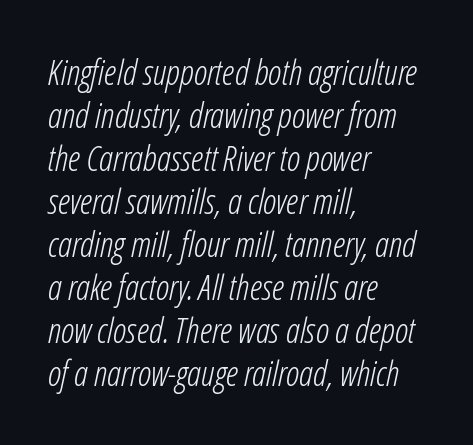
Q: Is the text bold? A: No.
Q: Is the text italic (slanted)? A: Yes, it leans right by about 12 degrees.
Q: Is the text underlined? A: No.
Q: How is the paragraph aligned? A: Left-aligned.
Q: Is the spacing between letters normal or unusually wide? A: Normal.
Q: Width (condensed, normal, or wide)? A: Condensed.
Q: Stroke contrast? A: Low.
Q: x-height? A: Medium.
Q: Monospaced? A: No.
